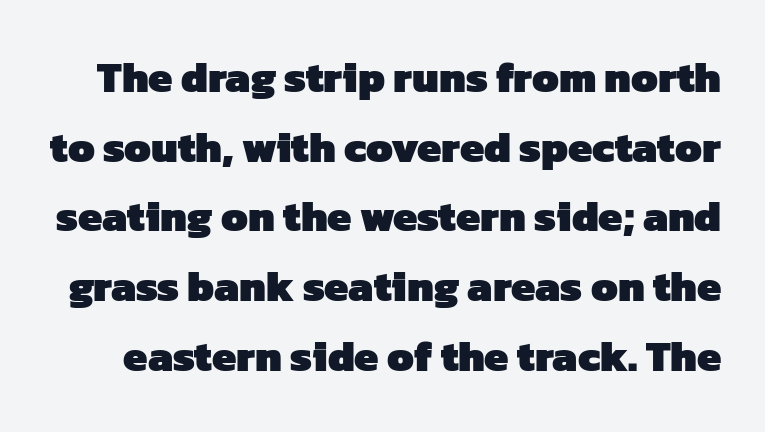
The image shows 43 px heavy sans-serif type; set normal line spacing (1.62x), normal letter spacing, not underlined; low stroke contrast and a medium x-height.
